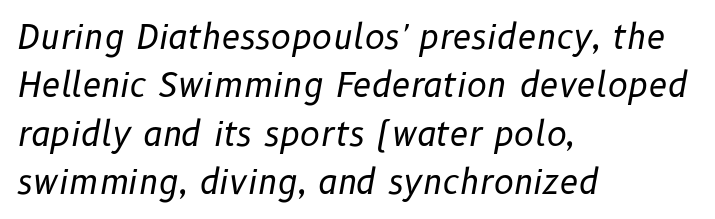
The horizontal fit of the characters is conventional and even. The letters advance in unequal steps, a hallmark of proportional type. The rendering anchors every line to the left-hand side. Descenders hang freely into open space. This reads as an unemphasized weight, regular at the heaviest. This block has exactly the height ordinary leading produces.
